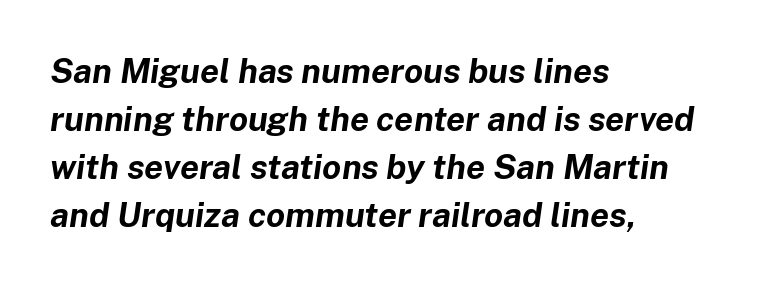
Q: Is the text bold? A: Yes.
Q: Is the text italic (slanted)? A: Yes, it leans right by about 8 degrees.
Q: Is the text underlined? A: No.
Q: How is the paragraph aligned? A: Left-aligned.
Q: Is the spacing between letters normal or unusually wide? A: Normal.
Q: Is the spacing between lines tight, normal or loose? A: Normal.
Q: Width (condensed, normal, or wide)? A: Normal.
Q: Stroke contrast? A: Low.
Q: x-height? A: Medium.
Q: Monospaced? A: No.
